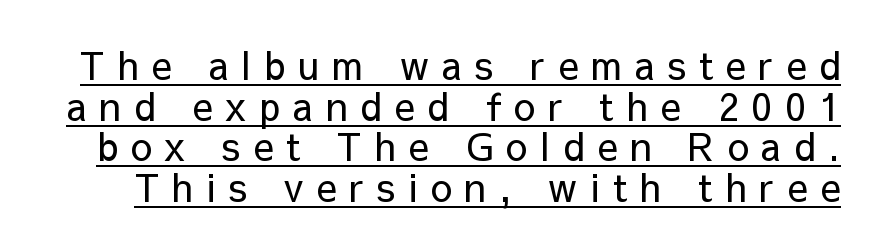
{"serif": "no", "italic": "no", "bold": "no", "weight": "regular", "width": "normal", "stroke_contrast": "low", "x_height": "medium", "monospaced": "no", "underline": "yes", "line_spacing": "tight", "line_spacing_ratio": 1.07, "letter_spacing": "wide", "letter_spacing_em": 0.34, "glyph_px": 38}
